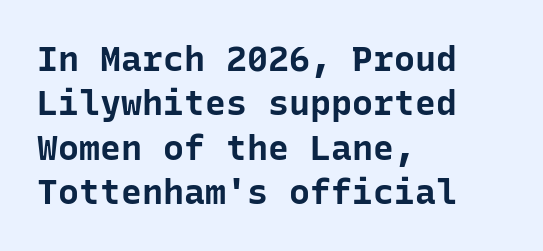
The image shows 35 px bold sans-serif type, upright, monospaced; set left-aligned, normal line spacing (1.27x), normal letter spacing, not underlined; low stroke contrast and a medium x-height.
